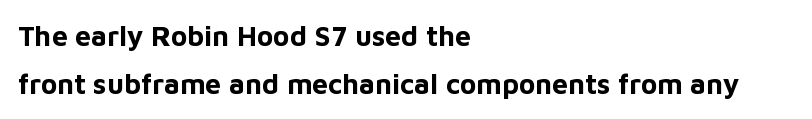
{"serif": "no", "italic": "no", "bold": "yes", "weight": "bold", "width": "normal", "stroke_contrast": "low", "x_height": "medium", "monospaced": "no", "underline": "no", "align": "left", "line_spacing_ratio": 1.73, "letter_spacing": "normal", "letter_spacing_em": 0.0, "glyph_px": 28}
